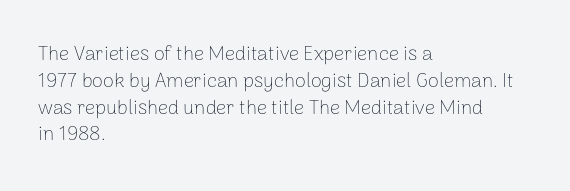
Unlike italic type, these characters show no tilt at all. Honestly, there is no underline to notice here at all. The ragged edge is on the right, which tells us the setting is flush left. Tracking here is standard; glyphs follow each other at the usual distance.
